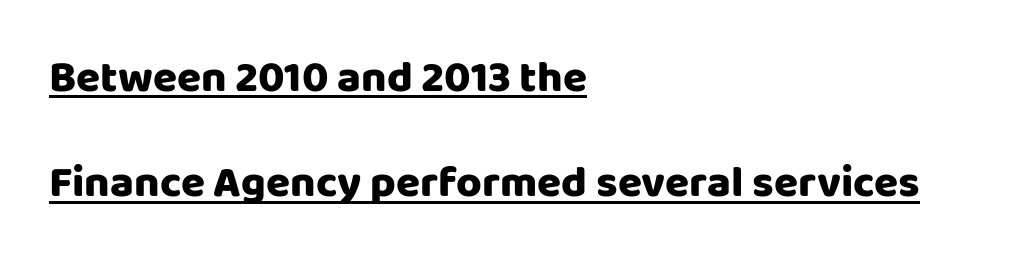
Q: Is the text italic (slanted)? A: No, it is upright.
Q: Is the typeface a serif or a sans-serif typeface? A: Sans-serif.
Q: Is the text underlined? A: Yes.
Q: How is the paragraph aligned? A: Left-aligned.
Q: Is the spacing between letters normal or unusually wide? A: Normal.
Q: Is the spacing between lines tight, normal or loose? A: Loose.
Q: Width (condensed, normal, or wide)? A: Normal.
Q: Stroke contrast? A: Low.
Q: x-height? A: Large.
Q: Monospaced? A: No.
